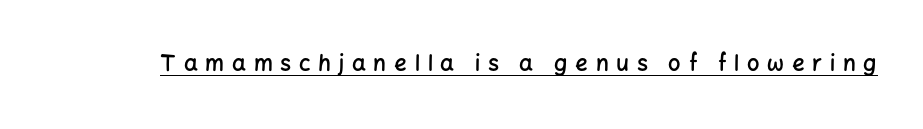
{"italic": "no", "bold": "semi", "underline": "yes", "letter_spacing": "wide", "letter_spacing_em": 0.35, "glyph_px": 22}
